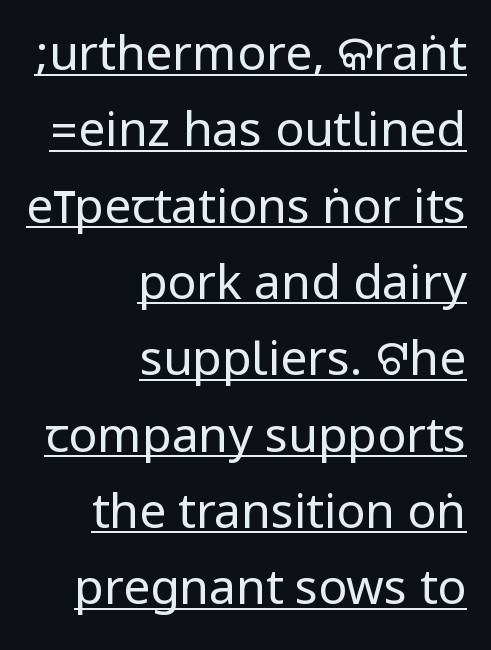
Beneath each row of characters lies a ruled line. The designer went with a sans here, leaving each stem footless. The cut favours lightness, reaching ordinary text weight at its darkest. The leading is moderate, giving the passage an even texture.
